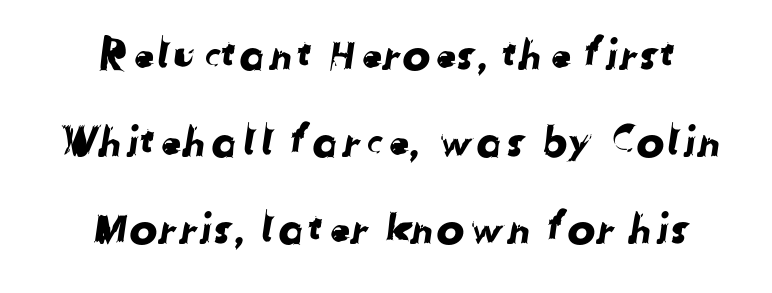
The image shows 42 px sans-serif type; set loose line spacing (2.07x), normal letter spacing, not underlined; low stroke contrast and a medium x-height.
